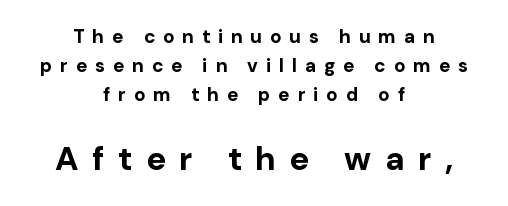
{"serif": "no", "italic": "no", "bold": "yes", "weight": "bold", "width": "normal", "stroke_contrast": "low", "x_height": "medium", "monospaced": "no", "underline": "no", "align": "center", "line_spacing": "normal", "line_spacing_ratio": 1.52, "letter_spacing": "wide", "letter_spacing_em": 0.41, "larger_block": "second", "size_ratio": 1.74, "glyph_px": 33}
